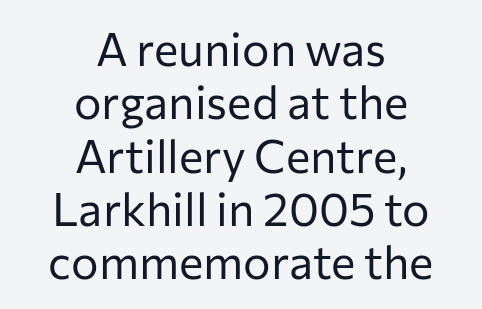
The image shows 46 px regular-weight sans-serif type, upright; set centered, line spacing 1.16x, normal letter spacing, not underlined; low stroke contrast and a medium x-height.
